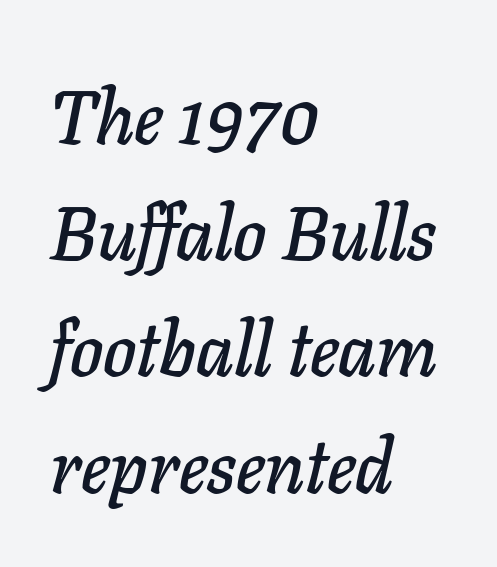
The image shows 75 px text type, italic (leaning right); set left-aligned, normal line spacing (1.55x), normal letter spacing, not underlined; low stroke contrast and a medium x-height.
